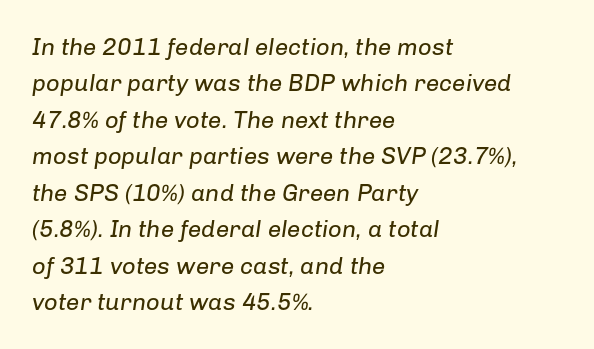
The image shows 24 px text type, italic (leaning right); set left-aligned, normal line spacing (1.52x), normal letter spacing, not underlined.
